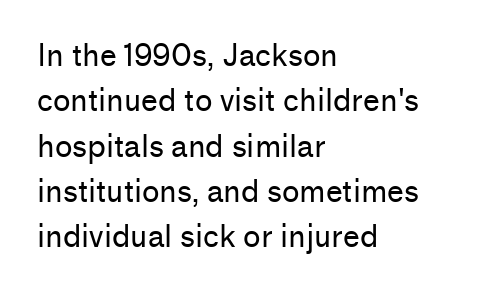
Is this a fixed-width face? No — the glyphs have proportional, varying widths. Stroke thickness stays within the range of a standard reading face or lighter. These lines are composed in type without serifs. Reading down the column, the eye jumps a familiar distance to each next line. Posture: upright roman.
